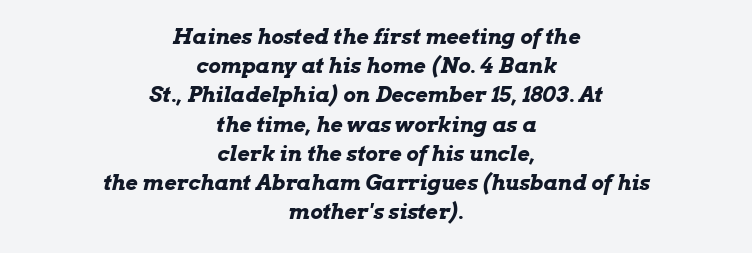
Q: Is the text bold? A: Yes.
Q: Is the text italic (slanted)? A: Yes, it leans right by about 13 degrees.
Q: Is the text underlined? A: No.
Q: How is the paragraph aligned? A: Centered.
Q: Is the spacing between letters normal or unusually wide? A: Normal.
Q: Is the spacing between lines tight, normal or loose? A: Normal.
